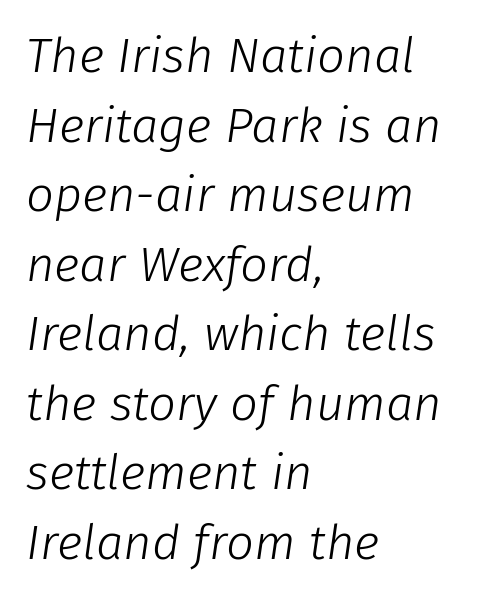
The image shows 49 px light type, italic (leaning right); set left-aligned, normal line spacing (1.42x), normal letter spacing, not underlined; low stroke contrast and a medium x-height.
